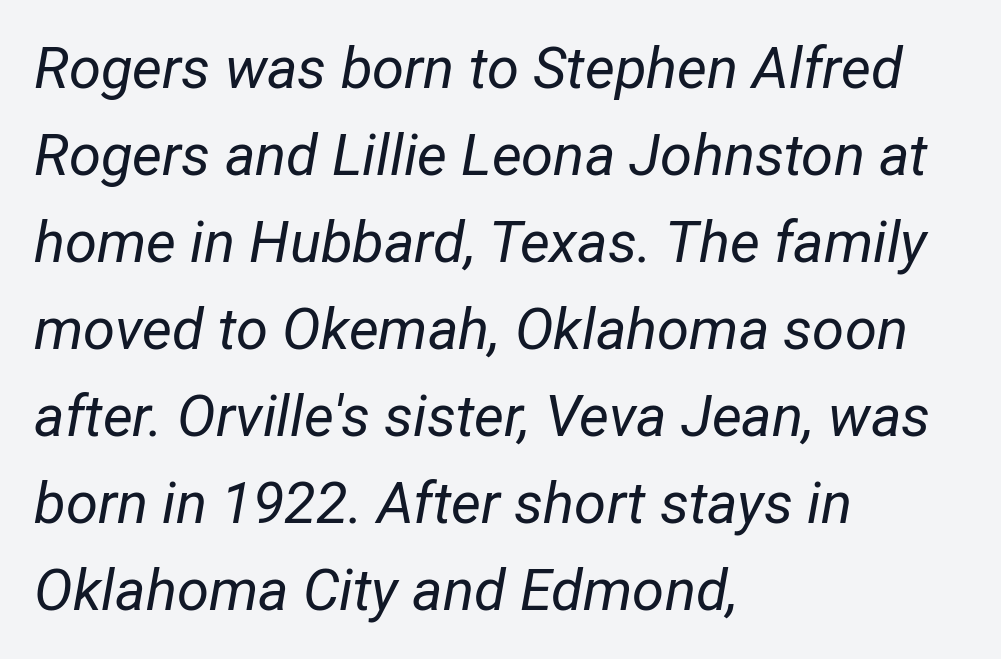
The image shows 58 px regular-weight, condensed type, italic (leaning right); set left-aligned, normal line spacing (1.5x), normal letter spacing, not underlined; low stroke contrast and a medium x-height.
